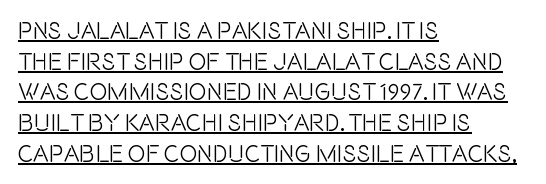
The image shows 24 px text type, upright; set left-aligned, normal line spacing (1.28x), normal letter spacing, underlined.
